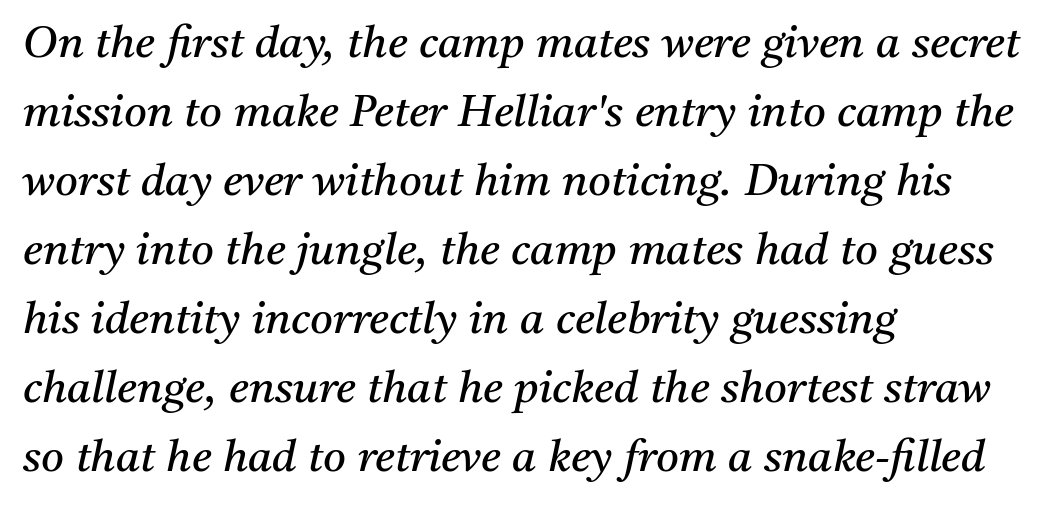
A typesetter would call this leading conventional body-copy spacing. A quiet, ordinary-to-light weight characterises the typeface. Yep, those are serifs on the letters. Visually the block forms a straight wall on the left and a jagged coastline on the right. Underlining? Definitely not there.
